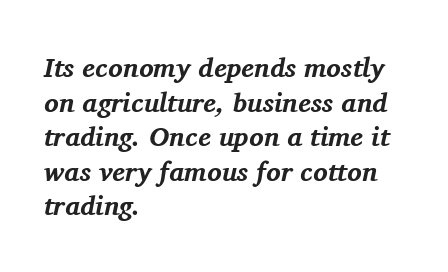
Tracking value appears to be zero — textbook default spacing. Typeset ragged right — the left edge is the straight one. How would I describe the line gaps? Plain and ordinary. The baseline area is clear. A dark, heavy texture on the line: the type is bold.
